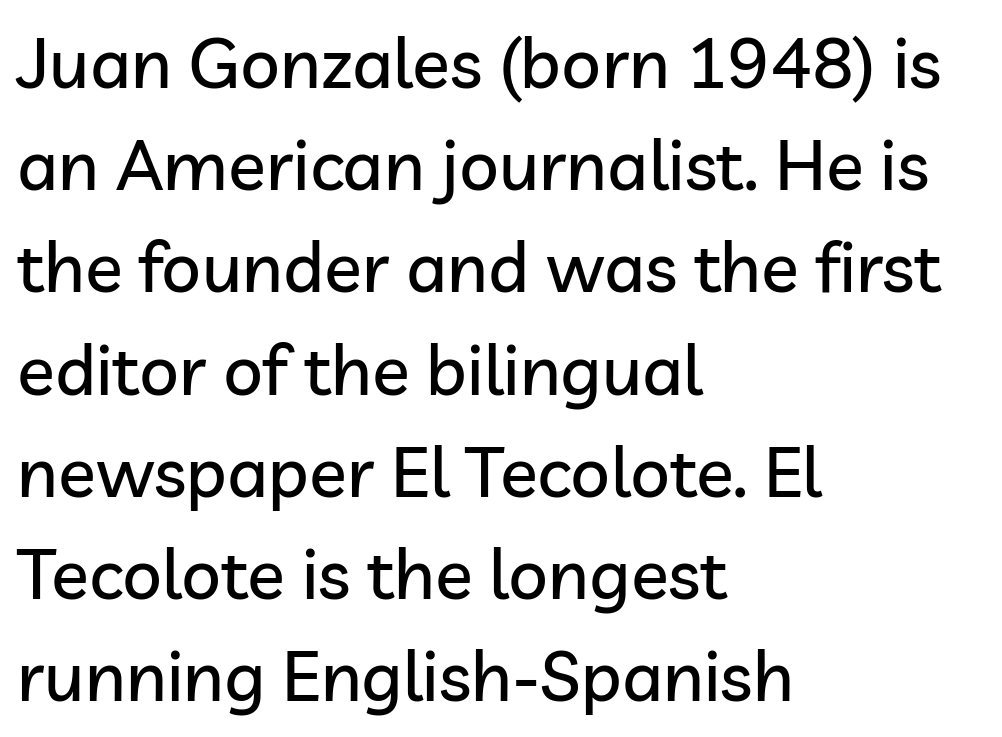
The image shows 70 px sans-serif type, upright; set left-aligned, normal line spacing (1.46x), normal letter spacing, not underlined; low stroke contrast and a medium x-height.
